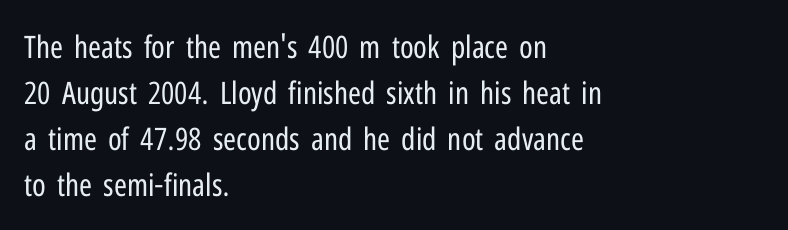
The image shows 31 px regular-weight, condensed sans-serif type, upright; set left-aligned, normal line spacing (1.48x), normal letter spacing, not underlined; low stroke contrast and a medium x-height.
